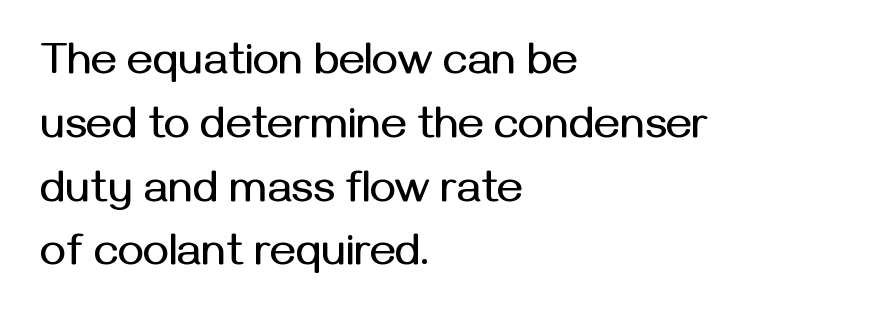
Q: Is the text italic (slanted)? A: No, it is upright.
Q: Is the typeface a serif or a sans-serif typeface? A: Sans-serif.
Q: Is the text underlined? A: No.
Q: How is the paragraph aligned? A: Left-aligned.
Q: Is the spacing between letters normal or unusually wide? A: Normal.
Q: Is the spacing between lines tight, normal or loose? A: Normal.
Q: Width (condensed, normal, or wide)? A: Normal.
Q: Stroke contrast? A: Medium.
Q: x-height? A: Medium.
Q: Monospaced? A: No.
